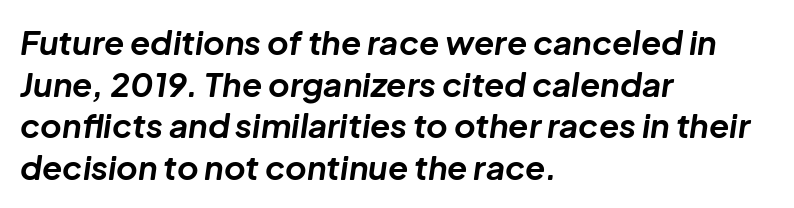
The rendering keeps characters at their native spacing. The strokes are fattened all the way to bold. A typesetter would call this proportional, since set widths differ per character. Descenders are the only things crossing below the line. The glyphs look as if they've been sheared to an angle. The designer left line spacing at the default.
